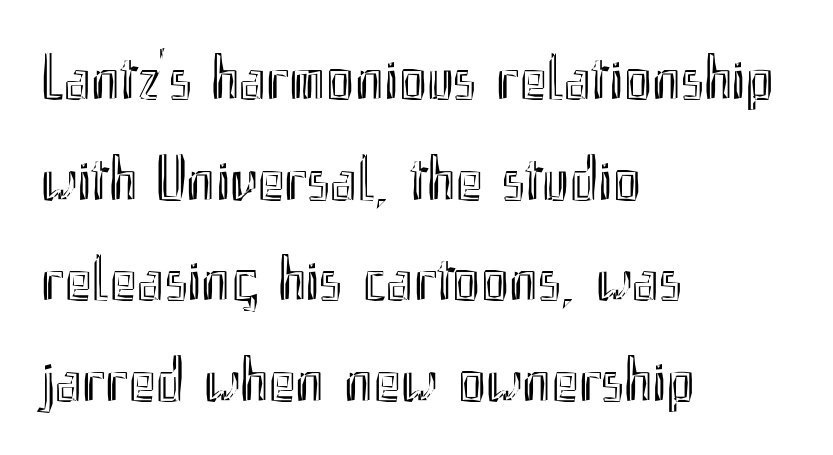
You could not count columns in this text — the font is proportionally spaced. Reading down the column, the eye jumps a familiar distance to each next line. The baseline area is clear. A classic flush-left, rag-right setting is used for this passage. This rendering leaves character spacing at its baseline value.
